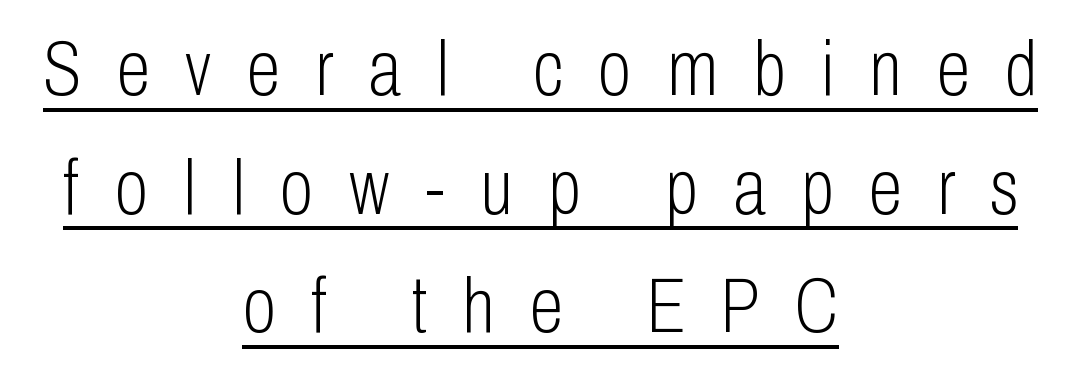
The image shows 77 px light, condensed sans-serif type, upright; set centered, normal line spacing (1.54x), unusually wide letter spacing (+0.46 em), underlined; low stroke contrast and a medium x-height.
